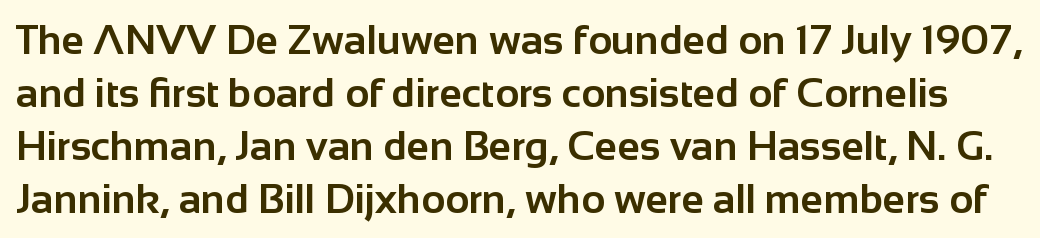
Italic: no, the glyphs are upright roman. Only glyphs here, with clear space below each row. These lines sit exactly where default settings would place them. Inter-character spacing is left at the font's built-in metrics. I'd call this a sans setting — the letters go barefoot. A typesetter would call this proportional, since set widths differ per character.
